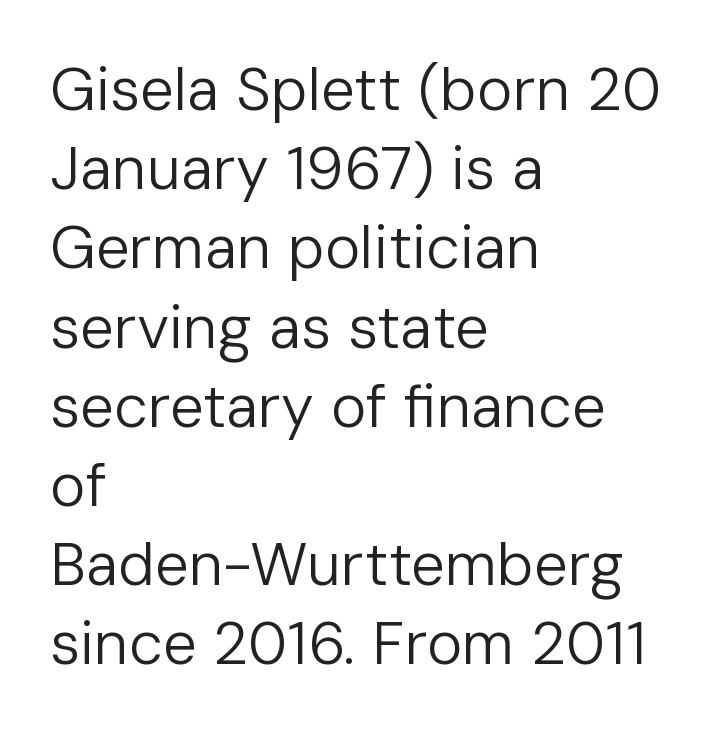
{"serif": "no", "italic": "no", "bold": "no", "weight": "regular", "width": "normal", "stroke_contrast": "low", "x_height": "medium", "monospaced": "no", "underline": "no", "align": "left", "line_spacing": "normal", "line_spacing_ratio": 1.32, "letter_spacing": "normal", "letter_spacing_em": 0.0, "glyph_px": 60}
